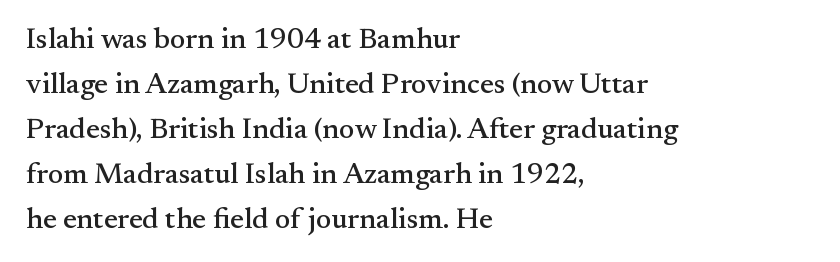
The image shows 29 px serif type, upright; set left-aligned, normal line spacing (1.55x), normal letter spacing, not underlined; medium stroke contrast and a small x-height.
